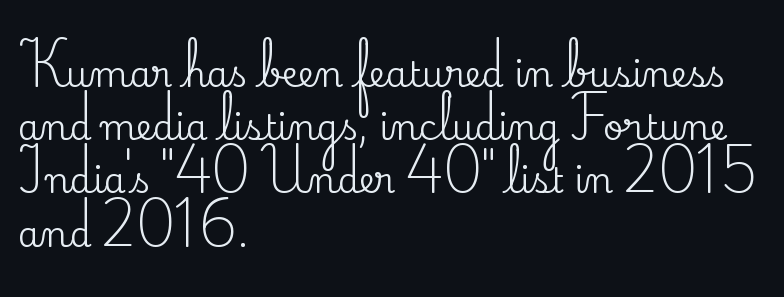
{"serif": "yes", "italic": "no", "width": "normal", "stroke_contrast": "medium", "x_height": "small", "monospaced": "no", "underline": "no", "align": "left", "line_spacing": "normal", "line_spacing_ratio": 1.52, "letter_spacing": "normal", "letter_spacing_em": 0.0, "glyph_px": 35}
